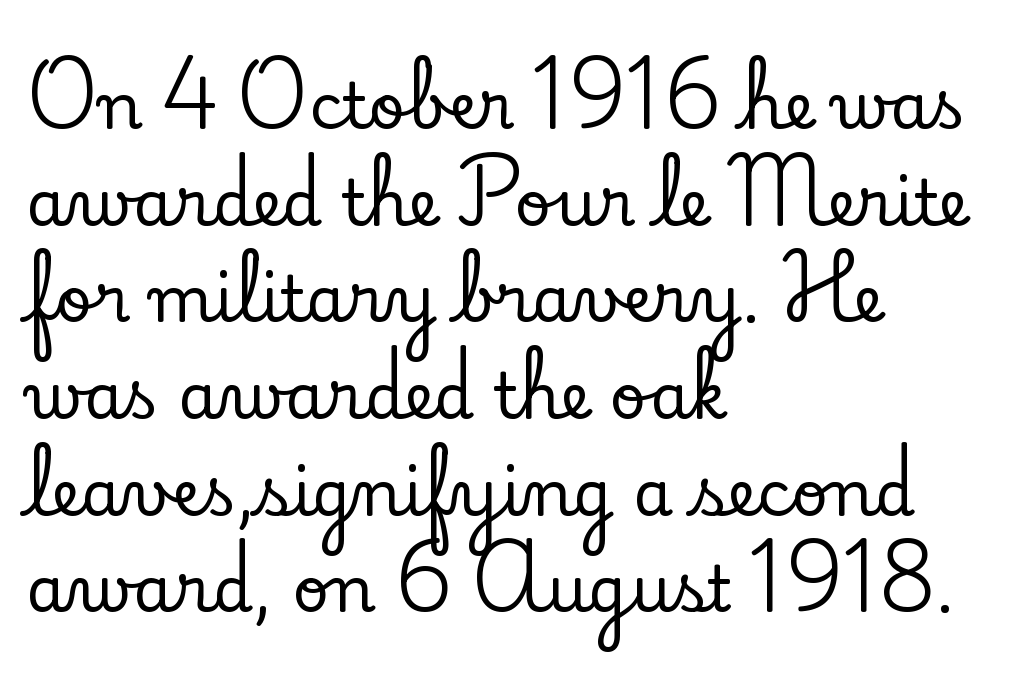
The image shows 64 px serif type, upright; set left-aligned, normal line spacing (1.51x), normal letter spacing, not underlined; low stroke contrast and a small x-height.
